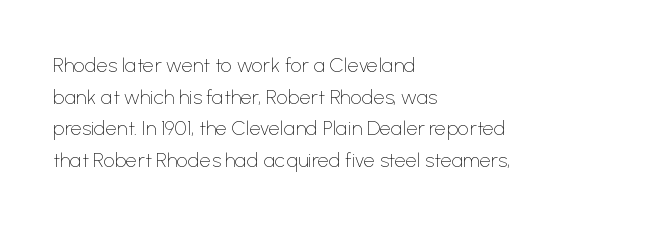
Q: Is the text bold? A: No.
Q: Is the text italic (slanted)? A: No, it is upright.
Q: Is the text underlined? A: No.
Q: How is the paragraph aligned? A: Left-aligned.
Q: Is the spacing between letters normal or unusually wide? A: Normal.
Q: Is the spacing between lines tight, normal or loose? A: Normal.
